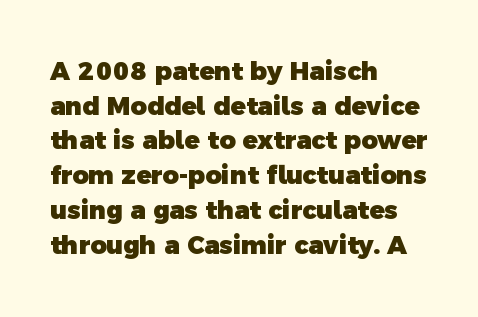
{"bold": "yes", "underline": "no", "align": "left", "line_spacing": "normal", "line_spacing_ratio": 1.39, "letter_spacing": "normal", "letter_spacing_em": 0.0, "glyph_px": 25}
